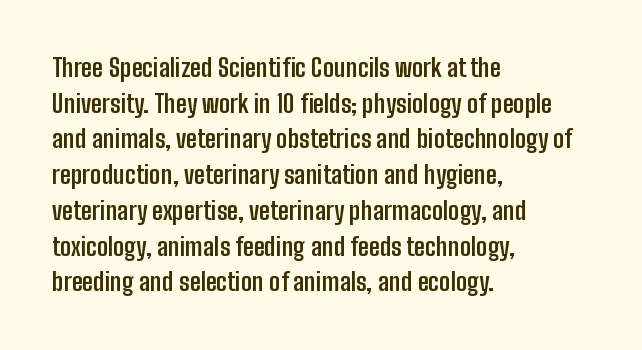
{"italic": "no", "bold": "yes", "underline": "no", "align": "left", "line_spacing": "normal", "line_spacing_ratio": 1.43, "letter_spacing": "normal", "letter_spacing_em": 0.0, "glyph_px": 25}
